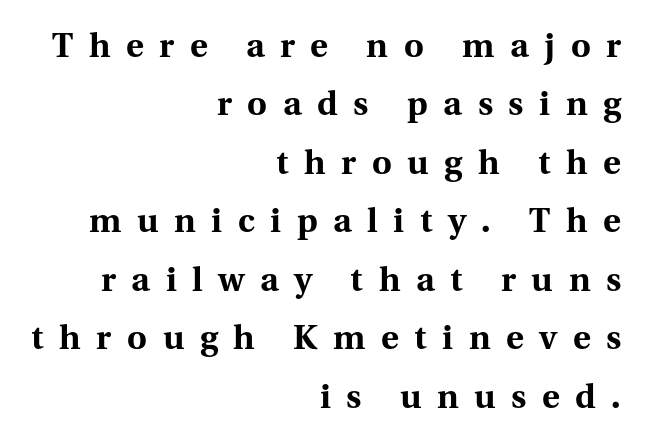
{"serif": "yes", "italic": "no", "bold": "yes", "weight": "bold", "width": "normal", "stroke_contrast": "medium", "x_height": "medium", "monospaced": "no", "underline": "no", "align": "right", "line_spacing_ratio": 1.72, "letter_spacing": "wide", "letter_spacing_em": 0.46, "glyph_px": 34}
